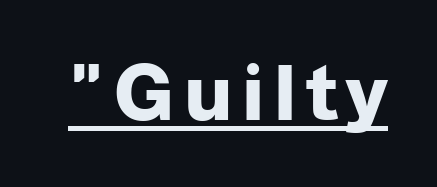
{"serif": "no", "italic": "no", "bold": "yes", "weight": "heavy", "width": "normal", "stroke_contrast": "low", "x_height": "medium", "monospaced": "no", "underline": "yes", "glyph_px": 77}
